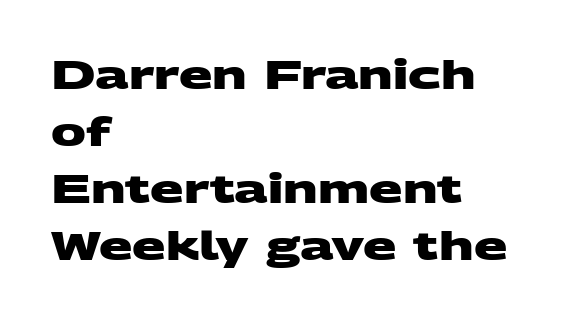
Characters follow at the spacing the type designer built in. The foot of each line stays bare and open. A dark, heavy texture on the line: the type is bold. The leading is moderate, giving the passage an even texture.
